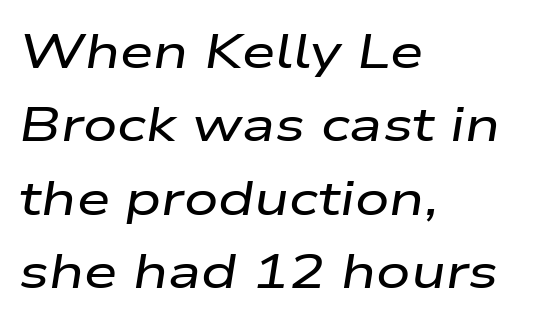
The image shows 48 px wide type, italic (leaning right); set left-aligned, normal line spacing (1.53x), normal letter spacing, not underlined; low stroke contrast and a medium x-height.
